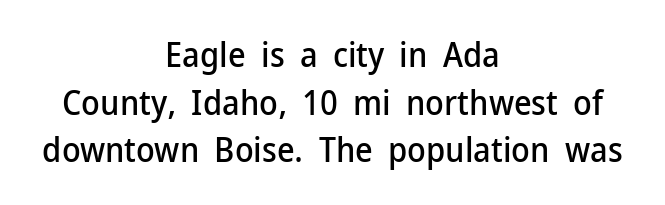
Every character sits straight up, as roman type does. Looks like regular typesetting: each glyph gets only the width it needs. Baseline-to-baseline distance is the conventional proportion of letter height. Look at the tracking — it's just the regular setting, nothing added. Neither beginnings nor endings align; midpoints do.
